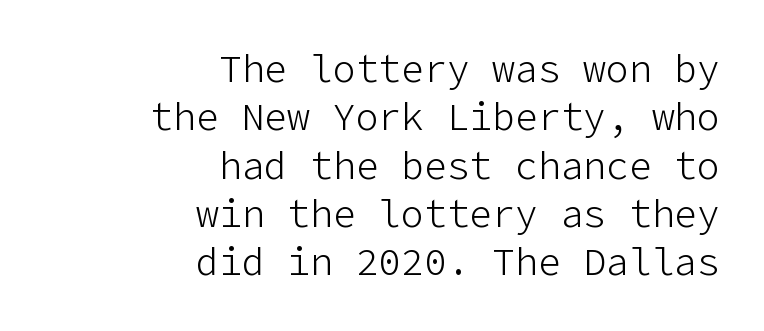
The image shows 38 px light sans-serif type, upright; set right-aligned, normal line spacing (1.27x), normal letter spacing, not underlined; low stroke contrast and a medium x-height.
